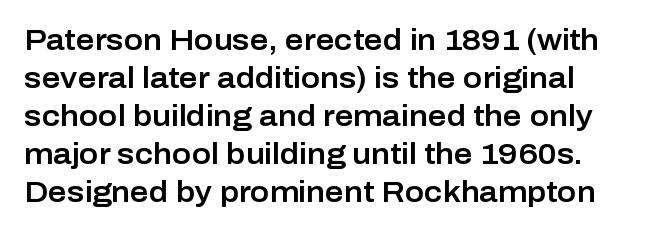
{"serif": "no", "italic": "no", "width": "normal", "stroke_contrast": "low", "x_height": "medium", "monospaced": "no", "underline": "no", "align": "left", "line_spacing": "normal", "line_spacing_ratio": 1.31, "letter_spacing": "normal", "letter_spacing_em": 0.0, "glyph_px": 29}
